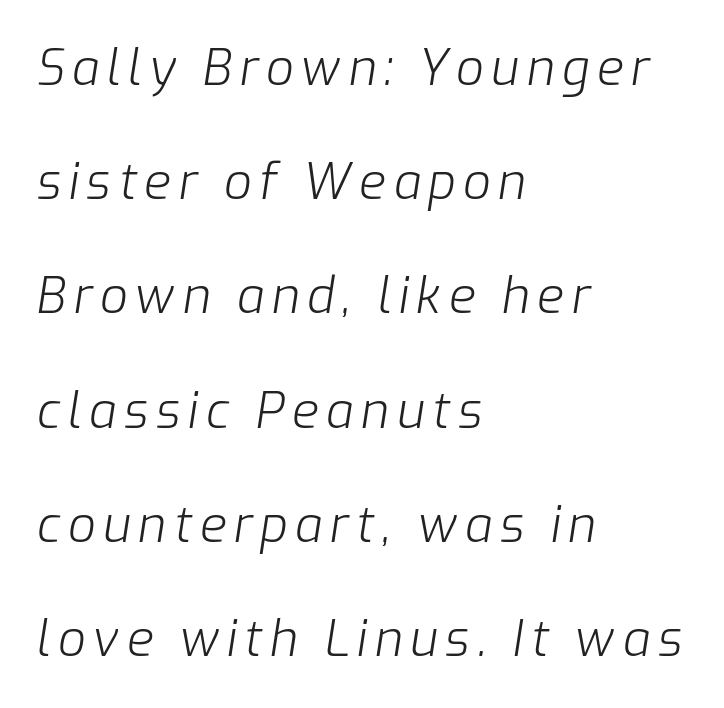
Q: Is the text bold? A: No.
Q: Is the text italic (slanted)? A: Yes, it leans right by about 9 degrees.
Q: Is the text underlined? A: No.
Q: How is the paragraph aligned? A: Left-aligned.
Q: Is the spacing between lines tight, normal or loose? A: Loose.
Q: Width (condensed, normal, or wide)? A: Normal.
Q: Stroke contrast? A: Low.
Q: x-height? A: Medium.
Q: Monospaced? A: No.
